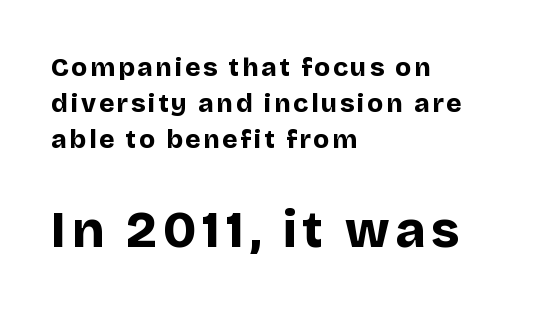
Q: Is the text bold? A: Yes.
Q: Is the text italic (slanted)? A: No, it is upright.
Q: Is the typeface a serif or a sans-serif typeface? A: Sans-serif.
Q: Is the text underlined? A: No.
Q: How is the paragraph aligned? A: Left-aligned.
Q: Is the spacing between lines tight, normal or loose? A: Normal.
Q: Which block of text is set in a larger size, the first (top) or the second (bottom)? A: The second (bottom) one.
Q: Width (condensed, normal, or wide)? A: Normal.
Q: Stroke contrast? A: Low.
Q: x-height? A: Large.
Q: Monospaced? A: No.
